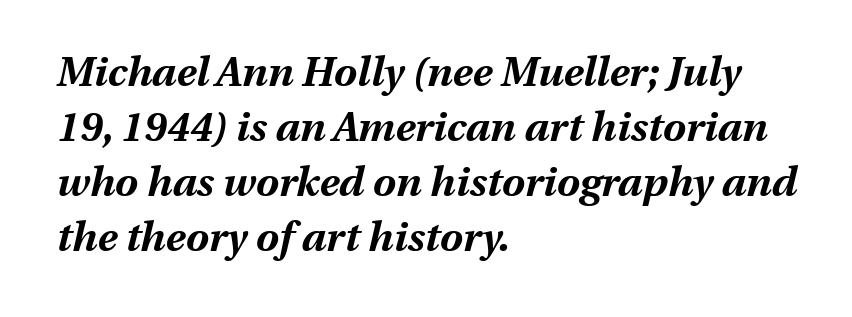
{"italic": "yes", "lean": "right", "slant_degrees": 13, "bold": "yes", "weight": "bold", "width": "normal", "stroke_contrast": "medium", "x_height": "medium", "monospaced": "no", "underline": "no", "align": "left", "line_spacing": "normal", "line_spacing_ratio": 1.34, "letter_spacing": "normal", "letter_spacing_em": 0.0, "glyph_px": 41}
